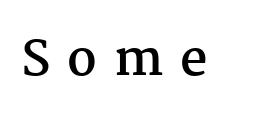
The image shows 48 px semibold serif type, upright; set unusually wide letter spacing (+0.35 em), not underlined; medium stroke contrast and a medium x-height.
